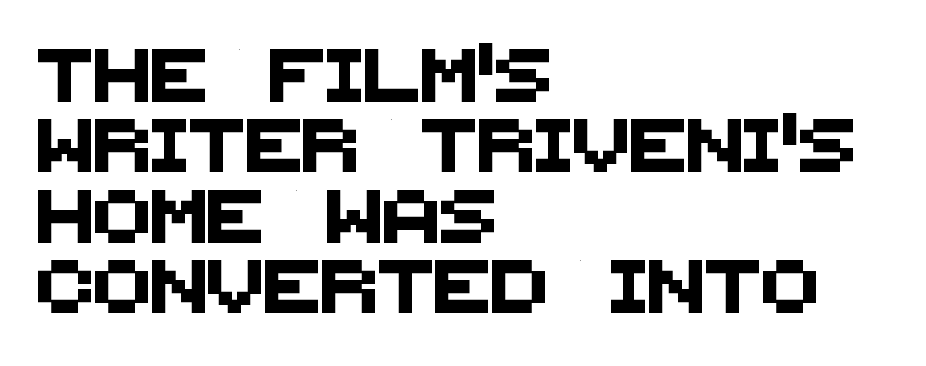
The image shows 53 px sans-serif type; set left-aligned, normal line spacing (1.33x), normal letter spacing, not underlined; medium stroke contrast and a large x-height.
